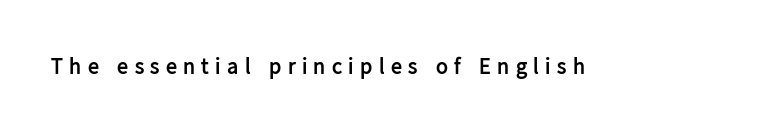
Q: Is the text bold? A: Yes.
Q: Is the text italic (slanted)? A: No, it is upright.
Q: Is the text underlined? A: No.
Q: Is the spacing between letters normal or unusually wide? A: Unusually wide.
